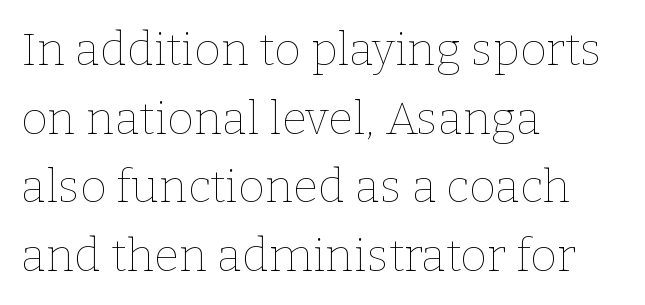
Q: Is the text bold? A: No.
Q: Is the text italic (slanted)? A: No, it is upright.
Q: Is the text underlined? A: No.
Q: How is the paragraph aligned? A: Left-aligned.
Q: Is the spacing between letters normal or unusually wide? A: Normal.
Q: Is the spacing between lines tight, normal or loose? A: Normal.
Q: Width (condensed, normal, or wide)? A: Normal.
Q: Stroke contrast? A: Low.
Q: x-height? A: Medium.
Q: Monospaced? A: No.
